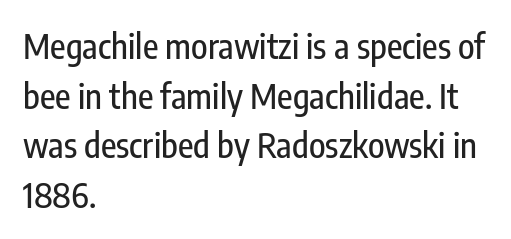
Tracking here is standard; glyphs follow each other at the usual distance. Anything drawn beneath the words? Only blank space. This sample uses a sans-serif face. The text block is weighted toward the left margin, trailing off unevenly rightward. Line spacing here is normal.
